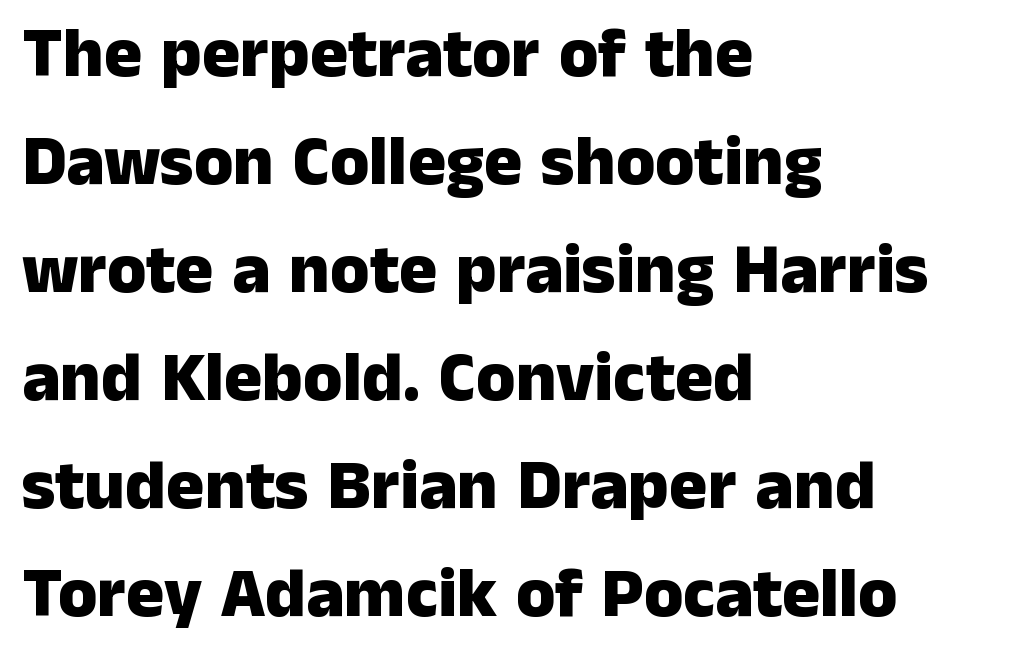
Leading: standard. All the whitespace from short lines collects on the right. The sample has been set heavy, in full bold. Each letter keeps its own natural width here, so spacing adapts to shape.
